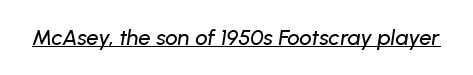
The image shows 22 px text type, italic (leaning right); set normal letter spacing, underlined.
